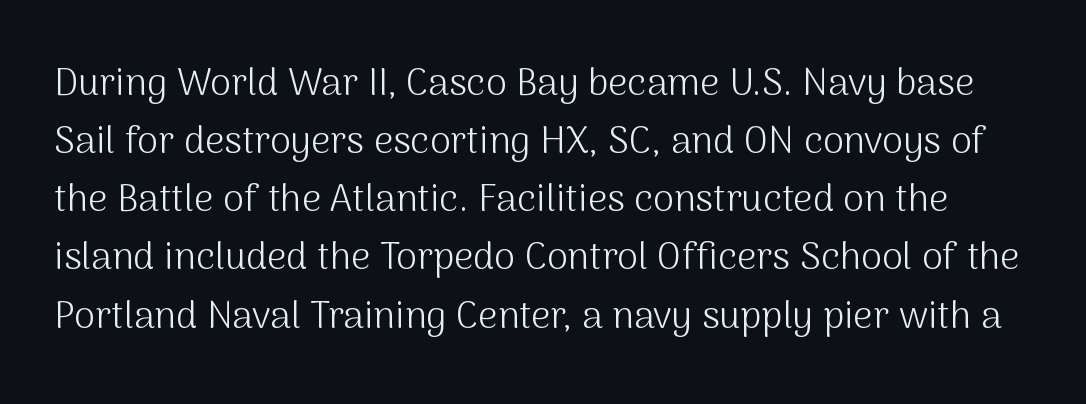
Notice how the stems are strictly vertical — no italics here. The passage shown is typed in a proportional face where columns would drift. The weight would be labelled regular, book, light, or lighter still. Anything drawn beneath the words? Only blank space. The characters display no serif detailing; their extremities are plain. This rendering leaves character spacing at its baseline value.
